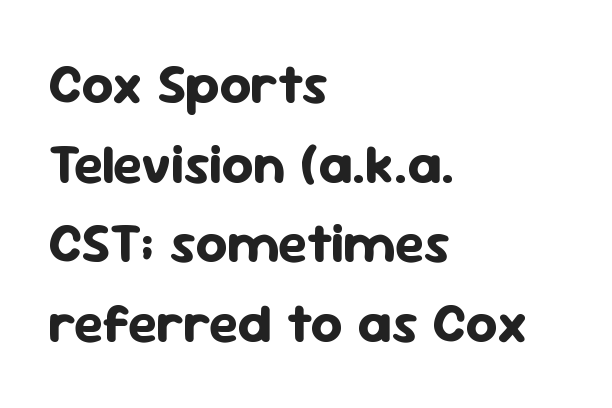
The image shows 55 px bold sans-serif type, upright; set left-aligned, normal line spacing (1.45x), normal letter spacing, not underlined; low stroke contrast and a medium x-height.
